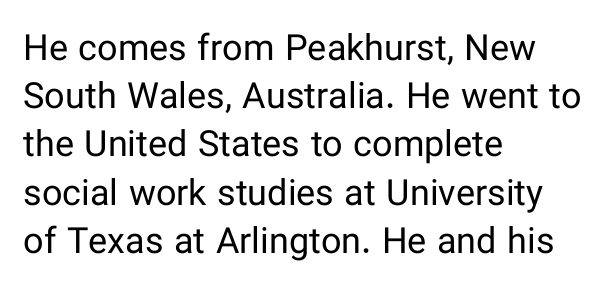
Unmarked baselines from the first word to the last. You could call the tracking neutral — neither tight nor loose. Is this a fixed-width face? No — the glyphs have proportional, varying widths. The strokes are not fattened; the text isn't bold. Style check: upright.
